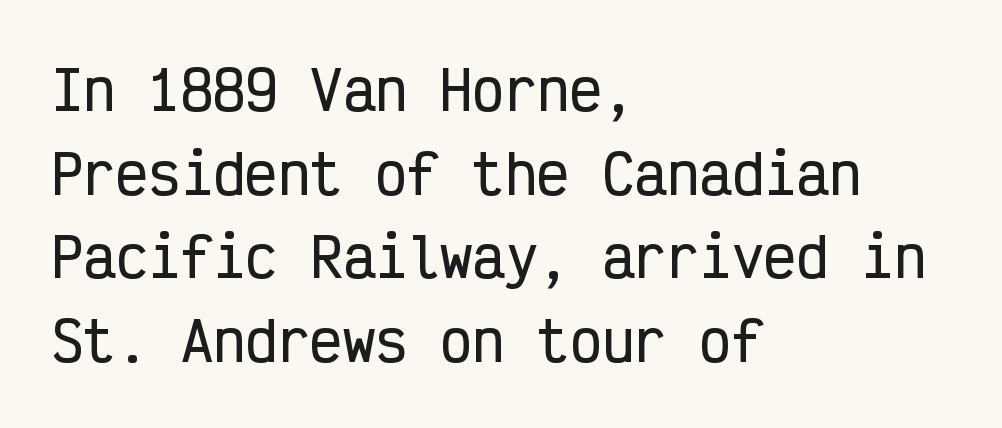
The image shows 54 px condensed sans-serif type, upright, monospaced; set left-aligned, normal line spacing (1.55x), normal letter spacing, not underlined; low stroke contrast and a medium x-height.
